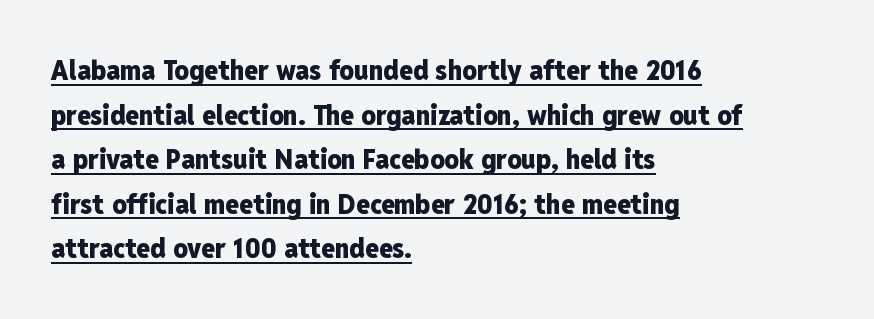
The image shows 28 px heavy, condensed sans-serif type, upright; set left-aligned, normal line spacing (1.59x), normal letter spacing, underlined; low stroke contrast and a medium x-height.
